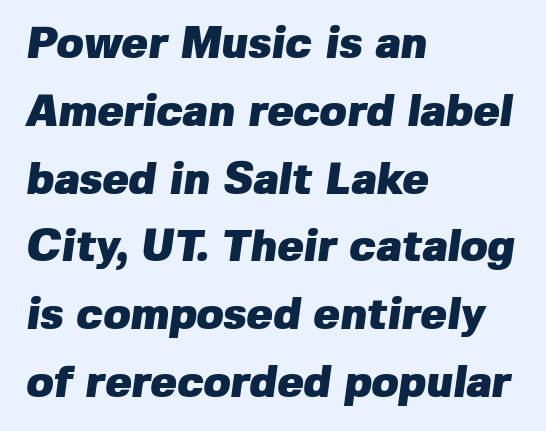
Q: Is the text bold? A: Yes.
Q: Is the typeface a serif or a sans-serif typeface? A: Sans-serif.
Q: Is the text underlined? A: No.
Q: How is the paragraph aligned? A: Left-aligned.
Q: Is the spacing between letters normal or unusually wide? A: Normal.
Q: Is the spacing between lines tight, normal or loose? A: Normal.
Q: Width (condensed, normal, or wide)? A: Normal.
Q: Stroke contrast? A: Low.
Q: x-height? A: Medium.
Q: Monospaced? A: No.
